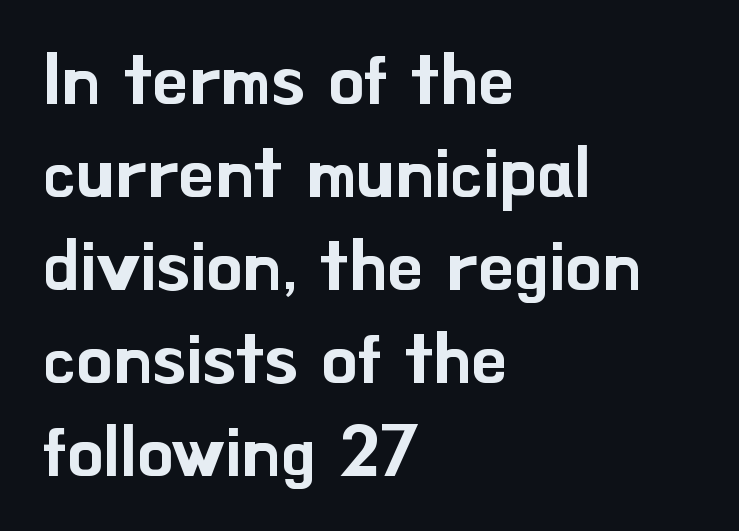
A clean baseline with only descenders dipping below it. The horizontal fit of the characters is conventional and even. This rendering employs a face without finishing strokes, i.e., a sans-serif. This rendering uses left alignment, leaving the right contour irregular.
